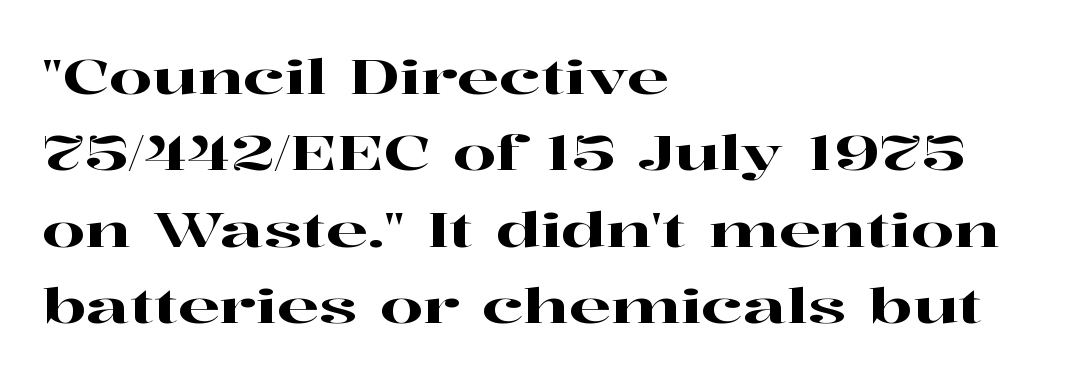
A normal amount of white space separates one row of letters from the next. A typesetter would call this zero additional tracking. These lines stack with their left ends in a neat column. The passage shown is typed in a proportional face where columns would drift.
